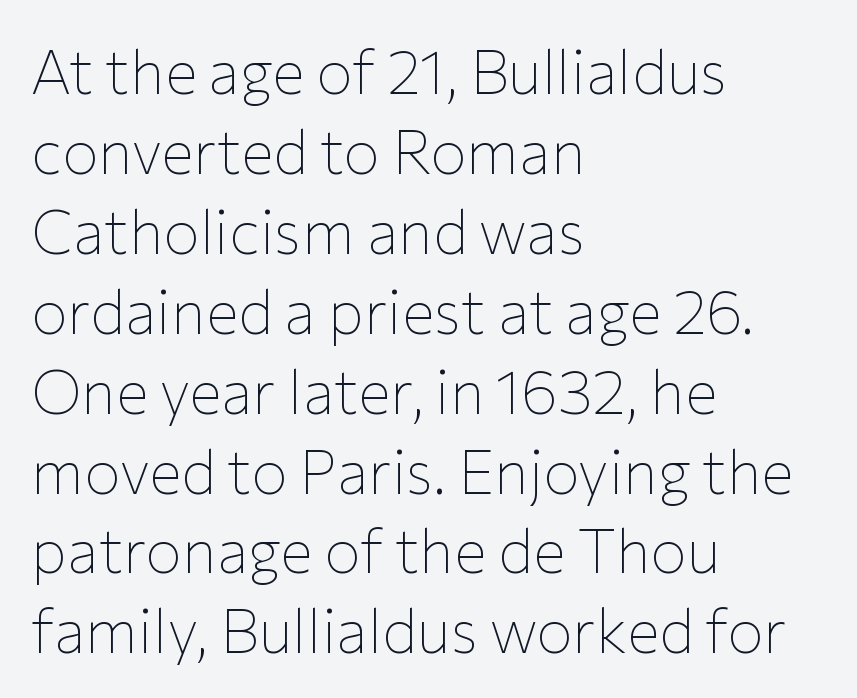
The image shows 61 px thin sans-serif type, upright; set left-aligned, normal line spacing (1.31x), normal letter spacing, not underlined; low stroke contrast and a medium x-height.
